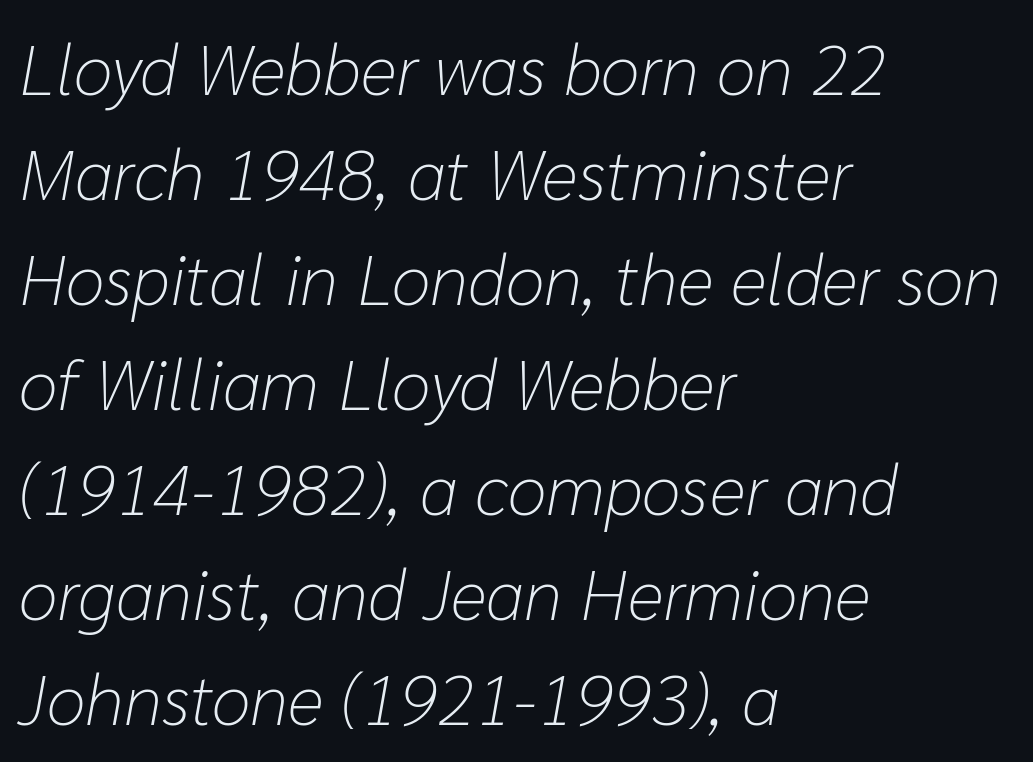
Horizontal bands of white between lines are of average thickness. Stems here are at most as thick as an everyday book face. The rendering uses natural spacing where letterforms have individual widths. Italic? Definitely — the glyphs are oblique.
